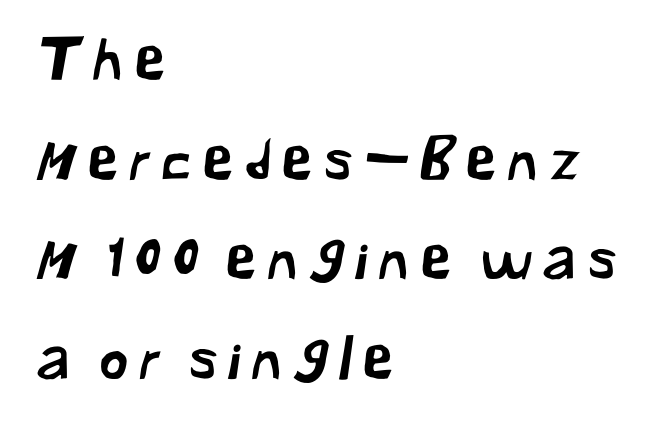
{"serif": "no", "width": "normal", "stroke_contrast": "low", "x_height": "medium", "monospaced": "no", "underline": "no", "align": "left", "line_spacing_ratio": 1.78, "letter_spacing": "wide", "letter_spacing_em": 0.2, "glyph_px": 56}
